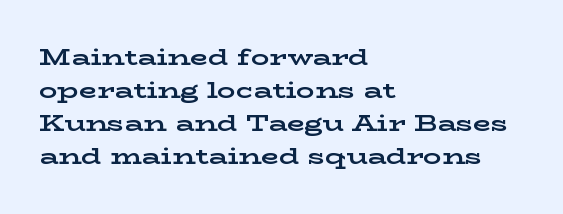
The image shows 23 px bold type, upright; set left-aligned, normal line spacing (1.44x), normal letter spacing, not underlined.
